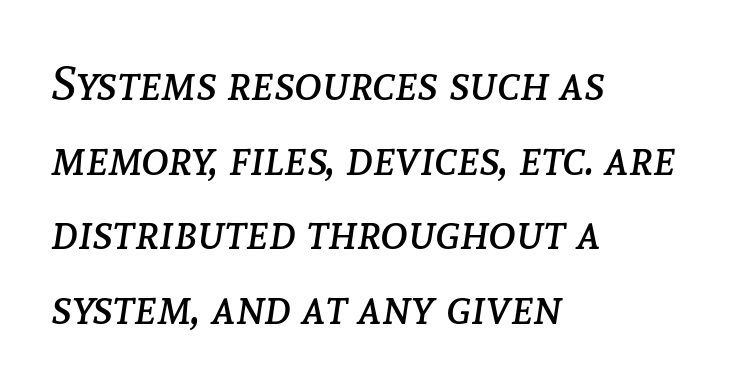
All the whitespace from short lines collects on the right. Words float on clear page, feet unadorned. Spacing verdict: proportional, widths tailored to each character. The typesetting does not lean heavy: it is not bold.
